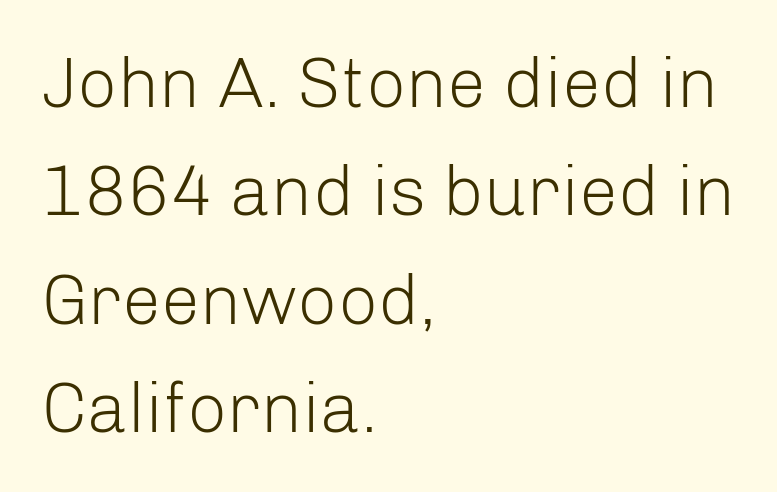
The image shows 70 px light sans-serif type, upright; set left-aligned, normal line spacing (1.55x), normal letter spacing, not underlined; low stroke contrast and a medium x-height.
